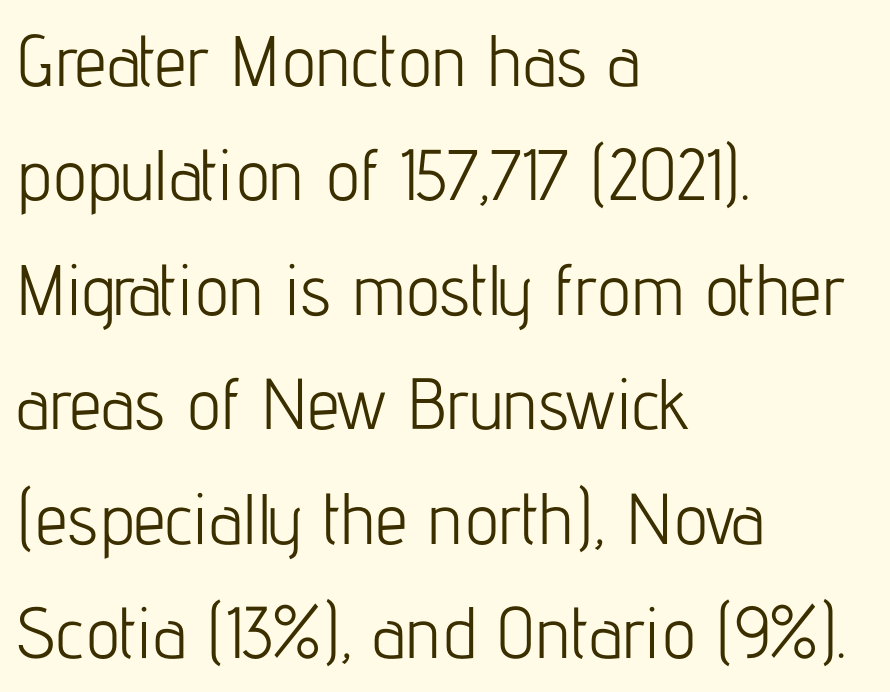
Q: Is the text bold? A: No.
Q: Is the text italic (slanted)? A: No, it is upright.
Q: Is the typeface a serif or a sans-serif typeface? A: Sans-serif.
Q: Is the text underlined? A: No.
Q: How is the paragraph aligned? A: Left-aligned.
Q: Is the spacing between letters normal or unusually wide? A: Normal.
Q: Is the spacing between lines tight, normal or loose? A: Normal.
Q: Width (condensed, normal, or wide)? A: Condensed.
Q: Stroke contrast? A: Low.
Q: x-height? A: Medium.
Q: Monospaced? A: No.
